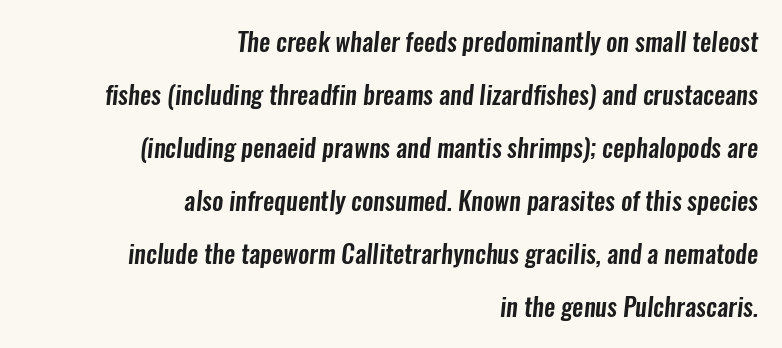
{"underline": "no", "align": "right", "line_spacing": "loose", "line_spacing_ratio": 2.12, "letter_spacing": "normal", "letter_spacing_em": 0.0, "glyph_px": 25}
